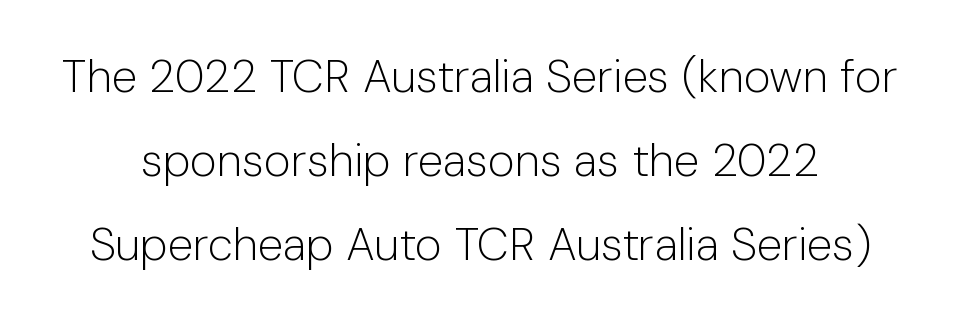
The image shows 46 px light sans-serif type, upright; set line spacing 1.83x, normal letter spacing, not underlined; low stroke contrast and a medium x-height.
